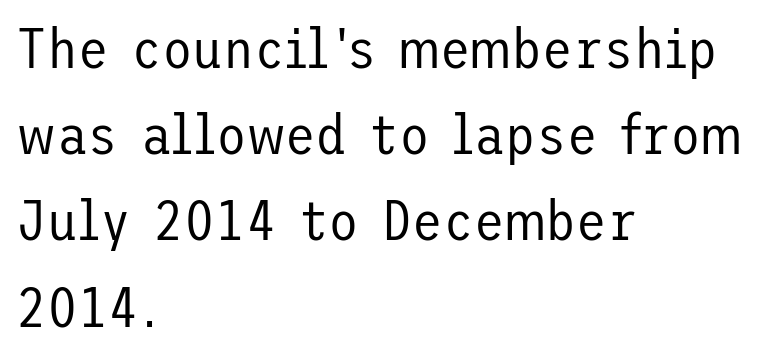
Q: Is the text bold? A: No.
Q: Is the text italic (slanted)? A: No, it is upright.
Q: Is the typeface a serif or a sans-serif typeface? A: Sans-serif.
Q: Is the text underlined? A: No.
Q: How is the paragraph aligned? A: Left-aligned.
Q: Is the spacing between letters normal or unusually wide? A: Normal.
Q: Is the spacing between lines tight, normal or loose? A: Normal.
Q: Width (condensed, normal, or wide)? A: Normal.
Q: Stroke contrast? A: Low.
Q: x-height? A: Medium.
